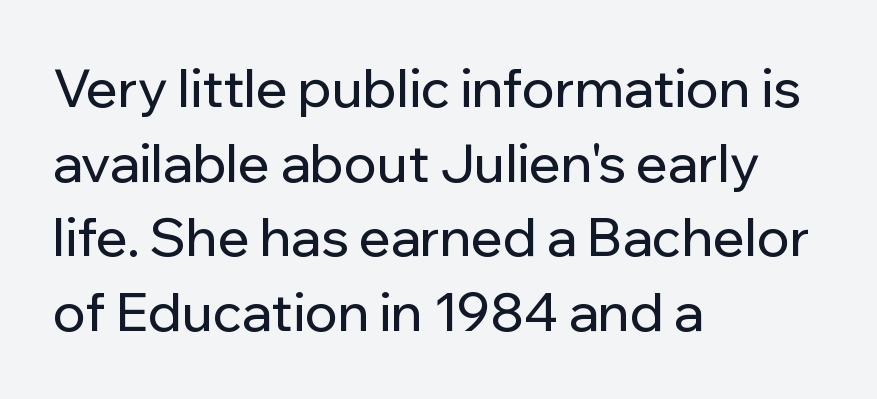
Character widths vary here, with narrow letters taking less room than wide ones. The passage shown is not underscored anywhere. The lines sit at an ordinary, default distance from one another. A student would call this left alignment; a typographer would say flush left, rag right.
